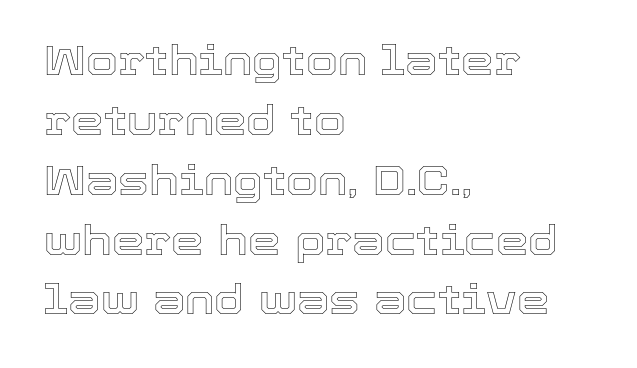
The type is set solid horizontally, with unmodified tracking. A bare baseline throughout the passage. Which margin do the lines hug? The left one — the right edge is uneven. The space between consecutive lines is moderate. These lines are rendered in a variable-pitch font.
